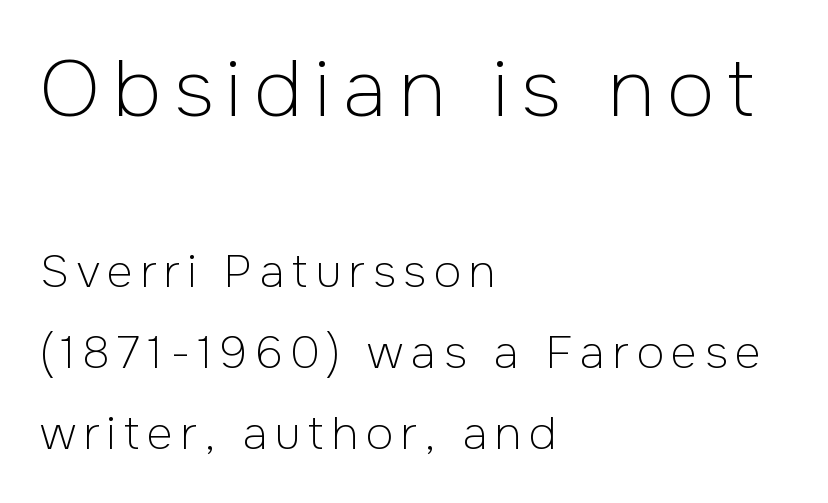
{"serif": "no", "italic": "no", "bold": "no", "weight": "light", "width": "normal", "stroke_contrast": "low", "x_height": "medium", "monospaced": "no", "underline": "no", "align": "left", "line_spacing_ratio": 1.8, "larger_block": "first", "size_ratio": 1.73, "glyph_px": 78}
